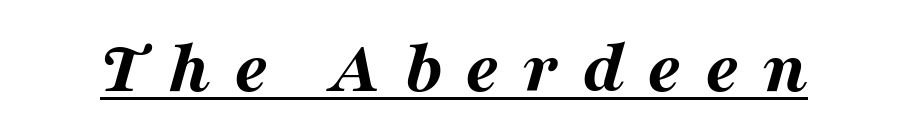
Q: Is the text bold? A: Yes.
Q: Is the text italic (slanted)? A: Yes, it leans right by about 16 degrees.
Q: Is the text underlined? A: Yes.
Q: Is the spacing between letters normal or unusually wide? A: Unusually wide.
Q: Width (condensed, normal, or wide)? A: Wide.
Q: Stroke contrast? A: Medium.
Q: x-height? A: Medium.
Q: Monospaced? A: No.
